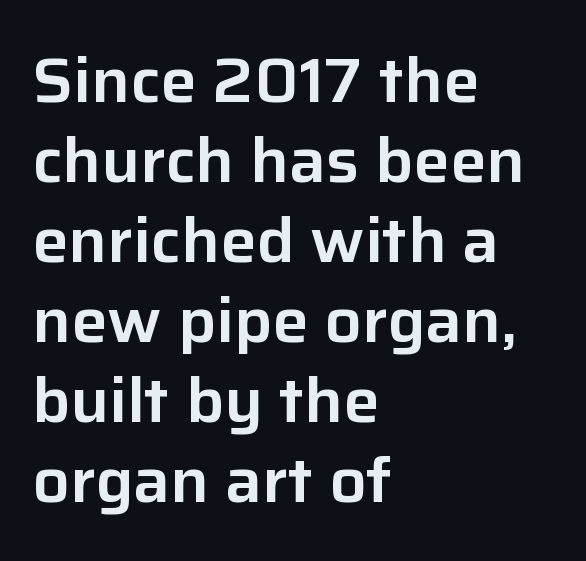
{"serif": "no", "italic": "no", "width": "normal", "stroke_contrast": "low", "x_height": "medium", "monospaced": "no", "underline": "no", "align": "left", "line_spacing": "normal", "line_spacing_ratio": 1.31, "letter_spacing": "normal", "letter_spacing_em": 0.0, "glyph_px": 61}
